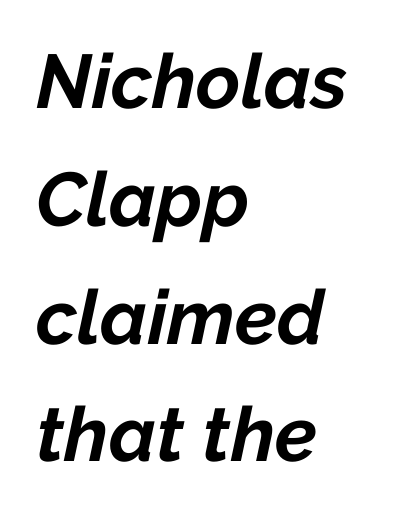
{"italic": "yes", "lean": "right", "slant_degrees": 12, "bold": "yes", "weight": "bold", "width": "normal", "stroke_contrast": "low", "x_height": "medium", "monospaced": "no", "underline": "no", "align": "left", "line_spacing": "normal", "line_spacing_ratio": 1.55, "letter_spacing": "normal", "letter_spacing_em": 0.0, "glyph_px": 76}
